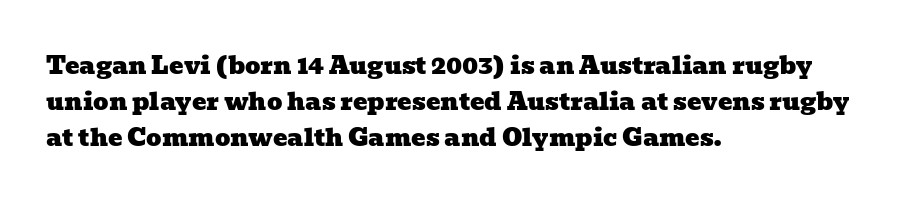
Q: Is the text underlined? A: No.
Q: How is the paragraph aligned? A: Left-aligned.
Q: Is the spacing between letters normal or unusually wide? A: Normal.
Q: Is the spacing between lines tight, normal or loose? A: Normal.
